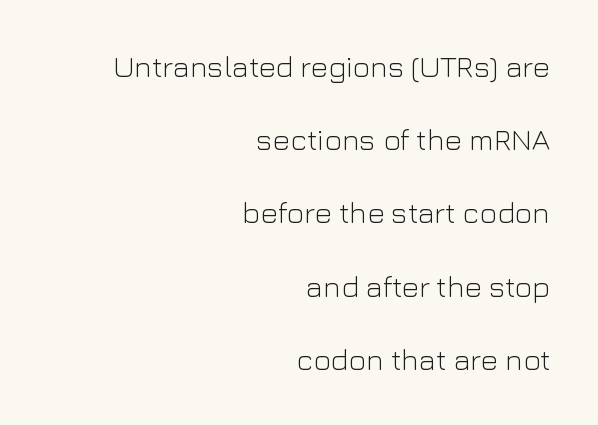
{"serif": "no", "italic": "no", "bold": "no", "weight": "light", "width": "normal", "stroke_contrast": "low", "x_height": "medium", "monospaced": "no", "underline": "no", "align": "right", "line_spacing": "loose", "line_spacing_ratio": 2.44, "letter_spacing": "normal", "letter_spacing_em": 0.0, "glyph_px": 30}
